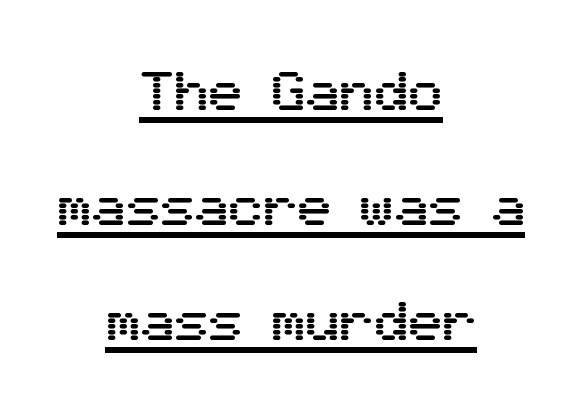
The image shows 57 px sans-serif type, upright; set centered, loose line spacing (2.02x), normal letter spacing, underlined; medium stroke contrast and a medium x-height.
